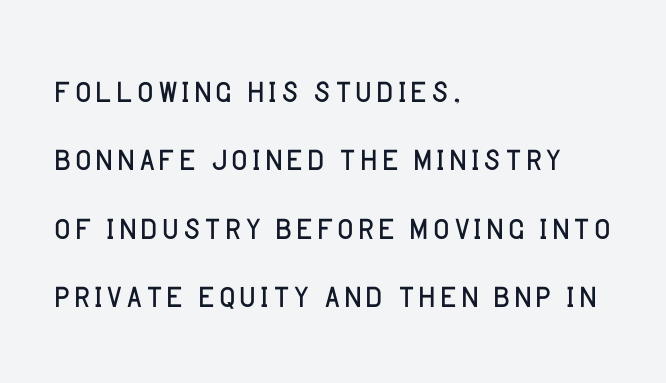
Q: Is the text bold? A: No.
Q: Is the text italic (slanted)? A: No, it is upright.
Q: Is the typeface a serif or a sans-serif typeface? A: Sans-serif.
Q: Is the text underlined? A: No.
Q: How is the paragraph aligned? A: Left-aligned.
Q: Is the spacing between letters normal or unusually wide? A: Normal.
Q: Is the spacing between lines tight, normal or loose? A: Normal.
Q: Width (condensed, normal, or wide)? A: Normal.
Q: Stroke contrast? A: Low.
Q: x-height? A: Large.
Q: Monospaced? A: No.
